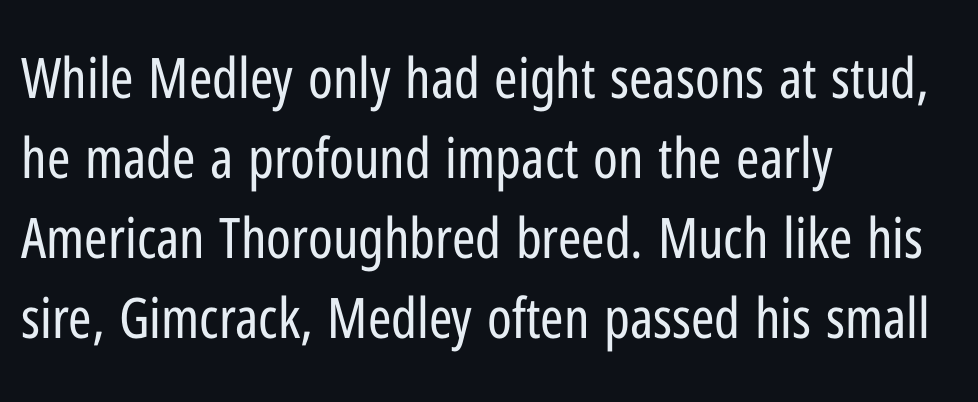
{"serif": "no", "italic": "no", "bold": "no", "weight": "regular", "width": "condensed", "stroke_contrast": "low", "x_height": "medium", "monospaced": "no", "underline": "no", "align": "left", "line_spacing": "normal", "line_spacing_ratio": 1.43, "letter_spacing": "normal", "letter_spacing_em": 0.0, "glyph_px": 56}
